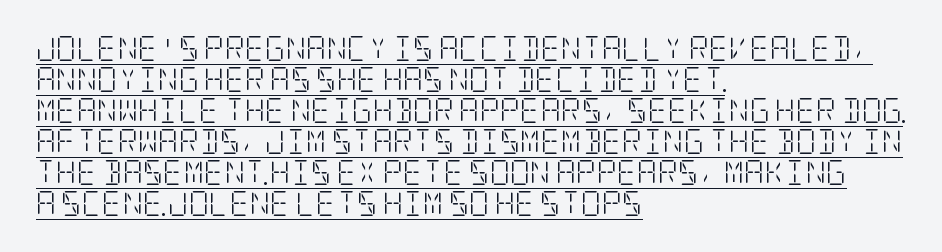
{"italic": "no", "bold": "no", "underline": "yes", "align": "left", "line_spacing_ratio": 1.24, "letter_spacing": "normal", "letter_spacing_em": 0.0, "glyph_px": 25}
